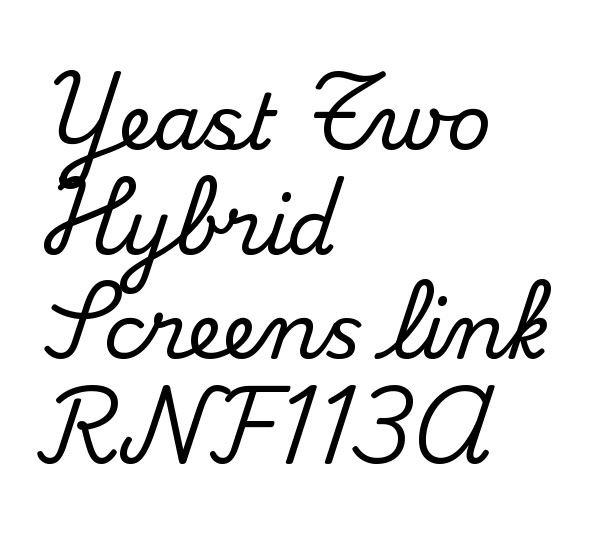
Q: Is the text italic (slanted)? A: Yes.
Q: Is the text underlined? A: No.
Q: How is the paragraph aligned? A: Left-aligned.
Q: Is the spacing between letters normal or unusually wide? A: Normal.
Q: Is the spacing between lines tight, normal or loose? A: Normal.
Q: Width (condensed, normal, or wide)? A: Normal.
Q: Stroke contrast? A: Medium.
Q: x-height? A: Small.
Q: Monospaced? A: No.
